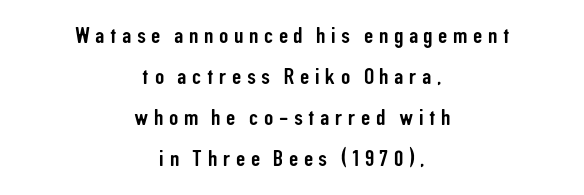
{"italic": "no", "underline": "no", "align": "center", "line_spacing_ratio": 1.78, "letter_spacing": "wide", "letter_spacing_em": 0.24, "glyph_px": 23}
